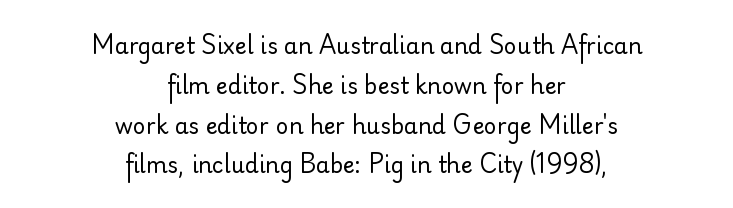
Q: Is the text bold? A: No.
Q: Is the text italic (slanted)? A: No, it is upright.
Q: Is the text underlined? A: No.
Q: How is the paragraph aligned? A: Centered.
Q: Is the spacing between letters normal or unusually wide? A: Normal.
